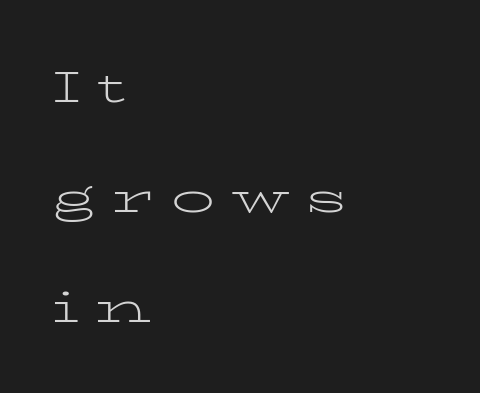
The image shows 44 px light, wide serif type, upright; set left-aligned, loose line spacing (2.5x), unusually wide letter spacing (+0.36 em), not underlined; low stroke contrast and a medium x-height.
